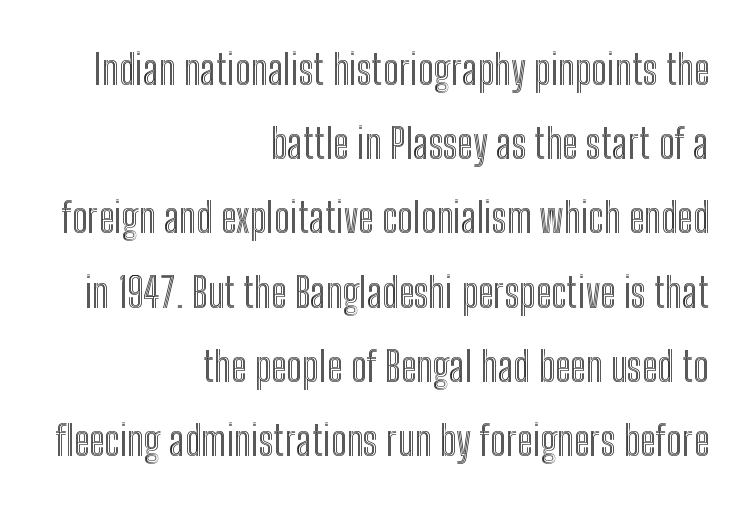
The image shows 41 px condensed type, upright; set right-aligned, line spacing 1.81x, normal letter spacing, not underlined; a medium x-height.
